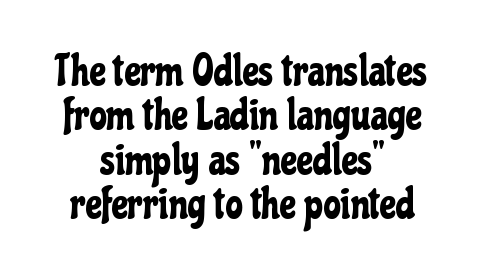
Q: Is the text italic (slanted)? A: No, it is upright.
Q: Is the typeface a serif or a sans-serif typeface? A: Sans-serif.
Q: Is the text underlined? A: No.
Q: How is the paragraph aligned? A: Centered.
Q: Is the spacing between letters normal or unusually wide? A: Normal.
Q: Is the spacing between lines tight, normal or loose? A: Tight.
Q: Width (condensed, normal, or wide)? A: Condensed.
Q: Stroke contrast? A: Low.
Q: x-height? A: Medium.
Q: Monospaced? A: No.
